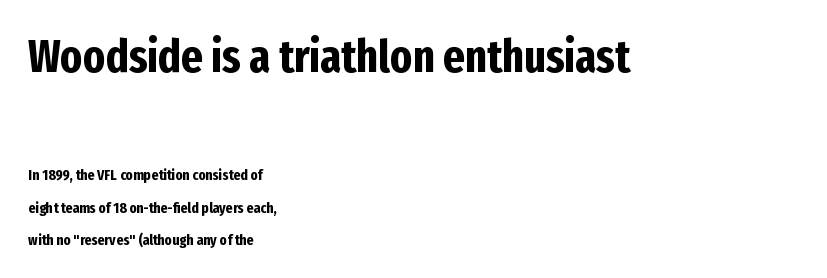
The image shows 46 px bold, condensed sans-serif type, upright; set left-aligned, loose line spacing (2.18x), normal letter spacing, not underlined; the first (top) block is 3.07x larger; low stroke contrast and a medium x-height.
